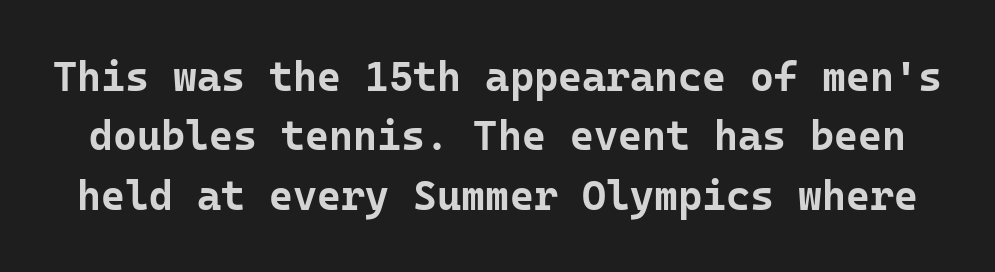
Q: Is the text bold? A: Yes.
Q: Is the text italic (slanted)? A: No, it is upright.
Q: Is the typeface a serif or a sans-serif typeface? A: Sans-serif.
Q: Is the text underlined? A: No.
Q: Is the spacing between letters normal or unusually wide? A: Normal.
Q: Is the spacing between lines tight, normal or loose? A: Normal.
Q: Width (condensed, normal, or wide)? A: Normal.
Q: Stroke contrast? A: Low.
Q: x-height? A: Medium.
Q: Monospaced? A: Yes.
